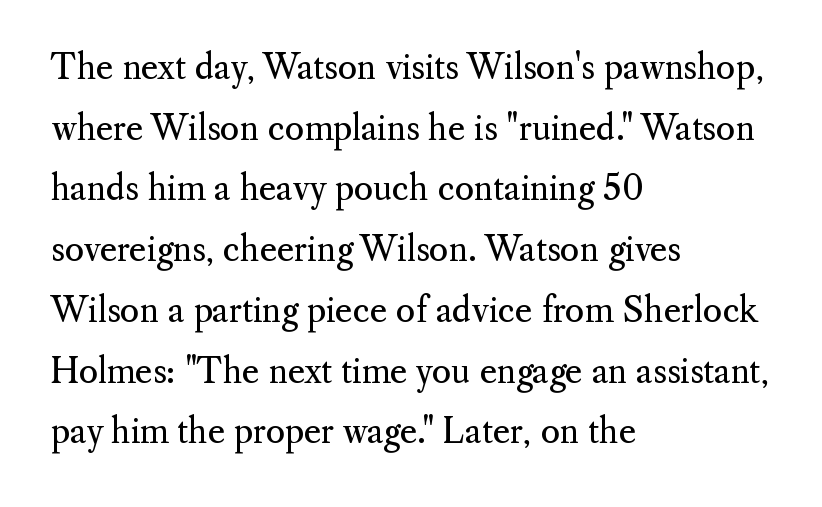
Q: Is the text bold? A: No.
Q: Is the text italic (slanted)? A: No, it is upright.
Q: Is the typeface a serif or a sans-serif typeface? A: Serif.
Q: Is the text underlined? A: No.
Q: How is the paragraph aligned? A: Left-aligned.
Q: Is the spacing between letters normal or unusually wide? A: Normal.
Q: Width (condensed, normal, or wide)? A: Normal.
Q: Stroke contrast? A: Medium.
Q: x-height? A: Small.
Q: Monospaced? A: No.
